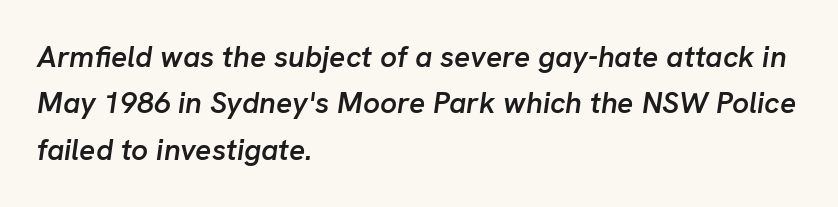
Q: Is the text bold? A: Semi-bold.
Q: Is the text italic (slanted)? A: Yes, it leans right by about 8 degrees.
Q: Is the text underlined? A: No.
Q: How is the paragraph aligned? A: Left-aligned.
Q: Is the spacing between letters normal or unusually wide? A: Normal.
Q: Is the spacing between lines tight, normal or loose? A: Normal.
Q: Width (condensed, normal, or wide)? A: Normal.
Q: Stroke contrast? A: Low.
Q: x-height? A: Medium.
Q: Monospaced? A: No.
